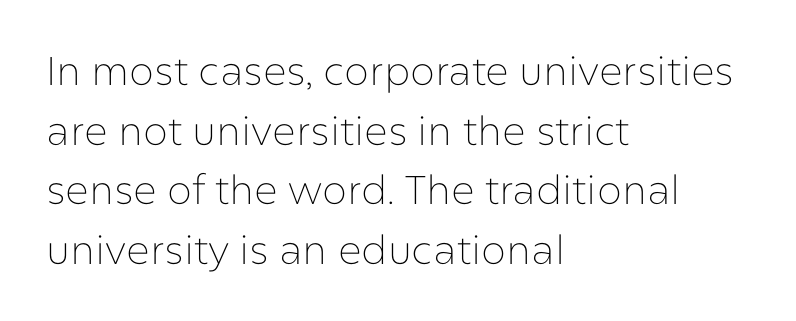
Nobody touched the tracking dial on this one. If you measured baseline to baseline, you'd find a middling distance. Unmarked baselines from the first word to the last. Horizontal alignment here is leftward, the default for most running prose. You could not count columns in this text — the font is proportionally spaced.
